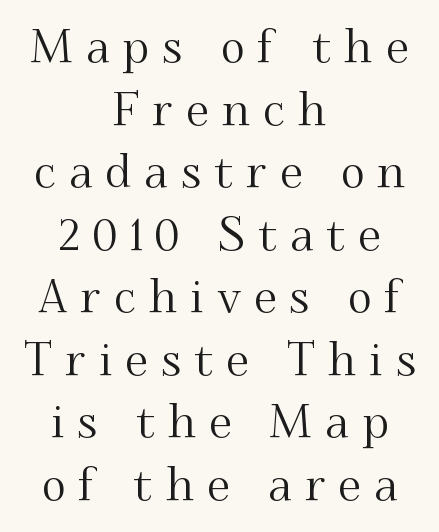
The image shows 46 px serif type, upright; set centered, normal line spacing (1.36x), unusually wide letter spacing (+0.29 em), not underlined; medium stroke contrast and a small x-height.
